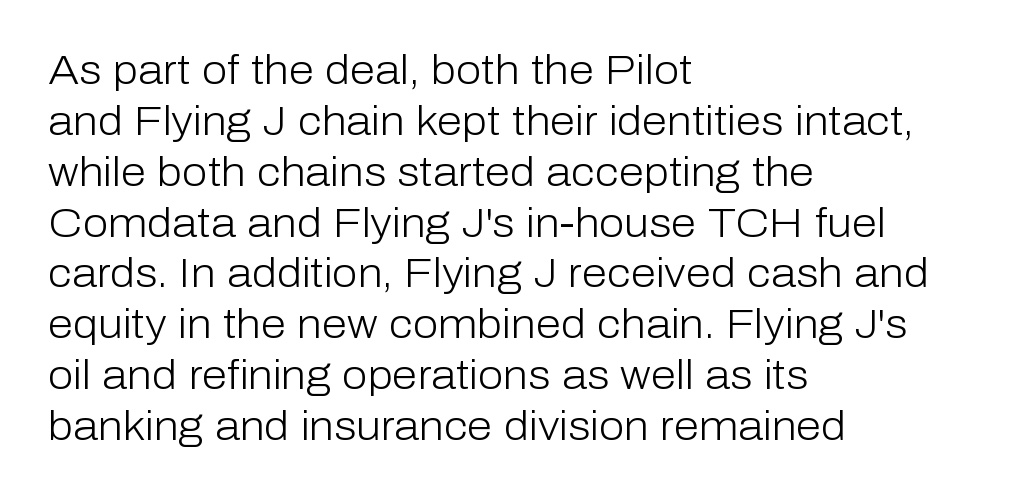
{"serif": "no", "italic": "no", "bold": "no", "weight": "light", "width": "normal", "stroke_contrast": "low", "x_height": "medium", "monospaced": "no", "underline": "no", "align": "left", "line_spacing_ratio": 1.24, "letter_spacing": "normal", "letter_spacing_em": 0.0, "glyph_px": 41}
